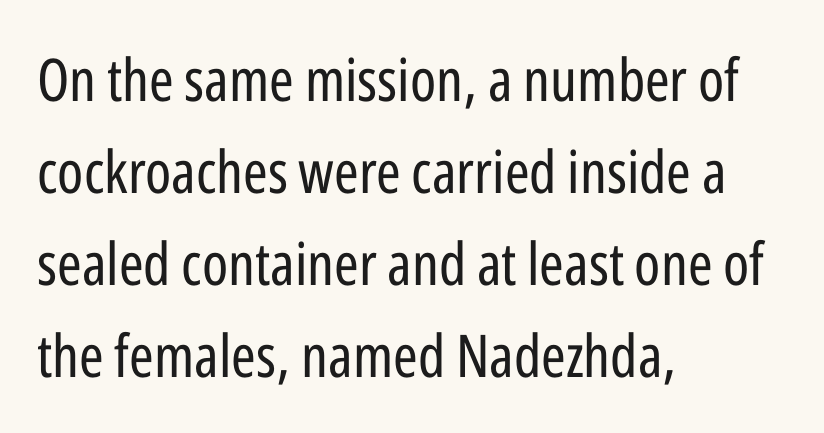
Left-aligned paragraph, ragged on the right. Caption: standard tracking, unaltered. The glyphs in this specimen are sans serif. Compared with typical paragraphs, the rows here are spaced about the same. Descenders hang freely into open space. In terms of posture, this sample is upright.
